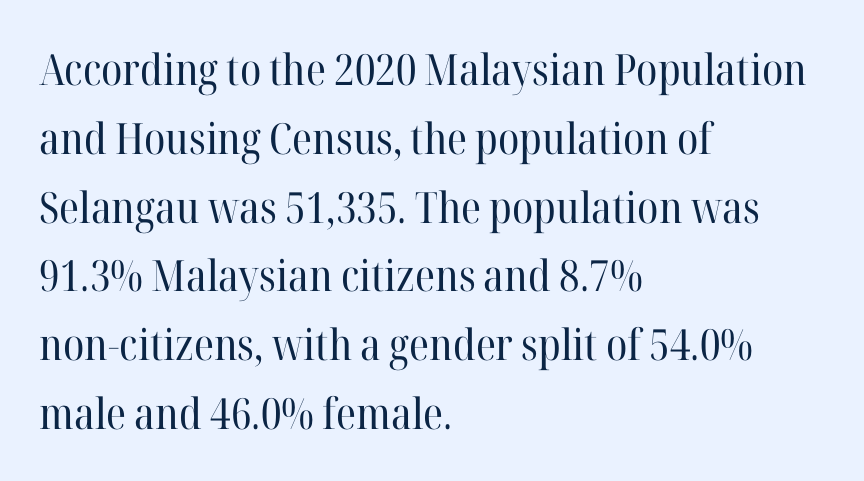
{"serif": "yes", "italic": "no", "bold": "no", "weight": "regular", "width": "normal", "stroke_contrast": "high", "x_height": "medium", "monospaced": "no", "underline": "no", "align": "left", "line_spacing": "normal", "line_spacing_ratio": 1.6, "letter_spacing": "normal", "letter_spacing_em": 0.0, "glyph_px": 43}
